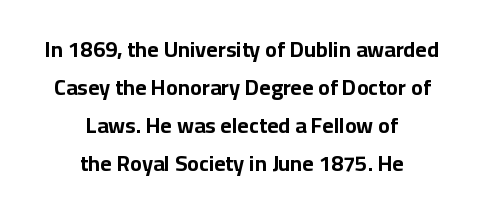
Horizontal alignment here is central, giving a formal, balanced look. The foot of each line stays bare and open. Quick note: not italic, upright. The typesetting leans heavy: a genuine bold. Spacing between characters is what you'd get straight out of the box.
